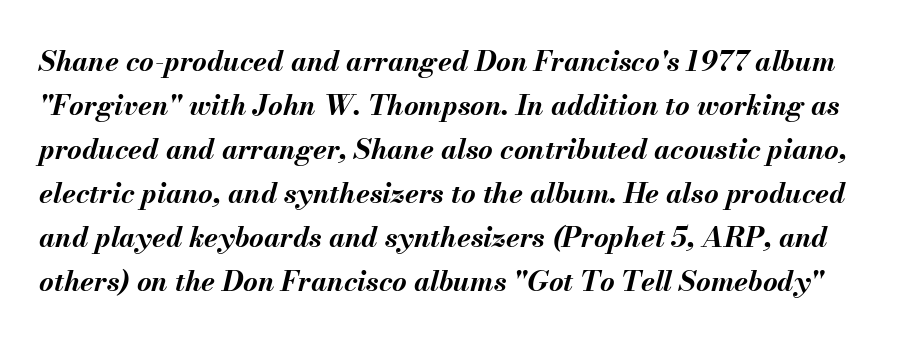
The image shows 28 px bold type, italic (leaning right); set normal line spacing (1.57x), normal letter spacing, not underlined; medium stroke contrast and a small x-height.
